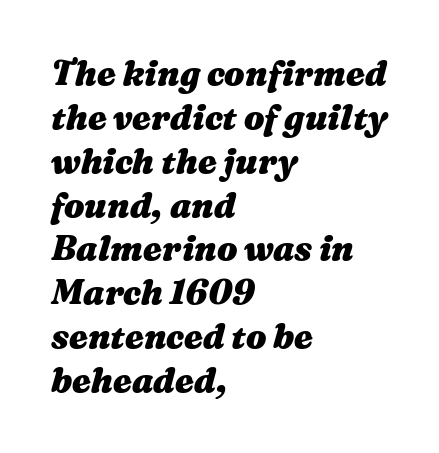
{"italic": "yes", "lean": "right", "slant_degrees": 16, "bold": "yes", "weight": "heavy", "width": "wide", "stroke_contrast": "medium", "x_height": "medium", "monospaced": "no", "underline": "no", "align": "left", "line_spacing": "normal", "line_spacing_ratio": 1.29, "letter_spacing": "normal", "letter_spacing_em": 0.0, "glyph_px": 34}
